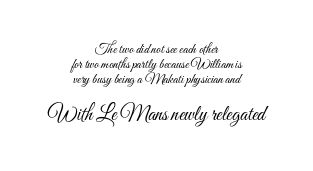
The image shows 21 px text type; set centered, tight line spacing (1.06x), normal letter spacing, not underlined; the second (bottom) block is 1.5x larger.
